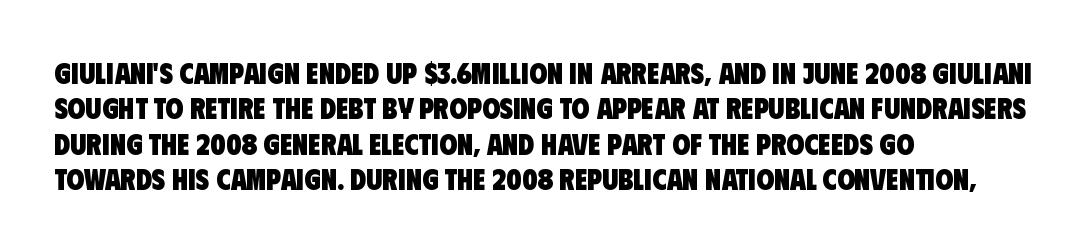
The image shows 29 px heavy, condensed sans-serif type; set left-aligned, line spacing 1.22x, normal letter spacing, not underlined; low stroke contrast and a large x-height.
